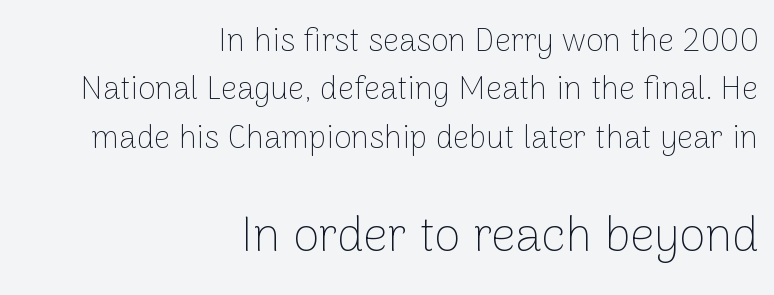
Q: Is the text bold? A: No.
Q: Is the text italic (slanted)? A: No, it is upright.
Q: Is the typeface a serif or a sans-serif typeface? A: Sans-serif.
Q: Is the text underlined? A: No.
Q: How is the paragraph aligned? A: Right-aligned.
Q: Is the spacing between letters normal or unusually wide? A: Normal.
Q: Is the spacing between lines tight, normal or loose? A: Normal.
Q: Which block of text is set in a larger size, the first (top) or the second (bottom)? A: The second (bottom) one.
Q: Width (condensed, normal, or wide)? A: Normal.
Q: Stroke contrast? A: Low.
Q: x-height? A: Medium.
Q: Monospaced? A: No.
